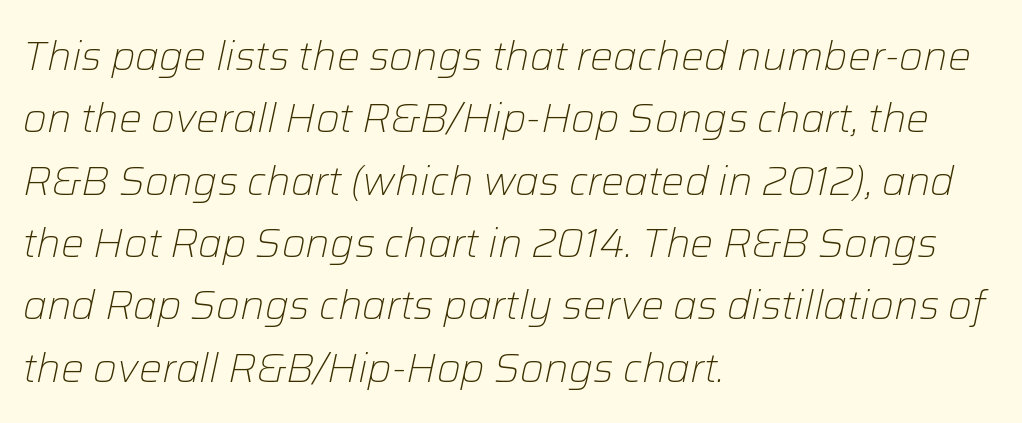
Q: Is the text bold? A: No.
Q: Is the text italic (slanted)? A: Yes, it leans right by about 12 degrees.
Q: Is the text underlined? A: No.
Q: How is the paragraph aligned? A: Left-aligned.
Q: Is the spacing between letters normal or unusually wide? A: Normal.
Q: Is the spacing between lines tight, normal or loose? A: Normal.
Q: Width (condensed, normal, or wide)? A: Normal.
Q: Stroke contrast? A: Low.
Q: x-height? A: Medium.
Q: Monospaced? A: No.
